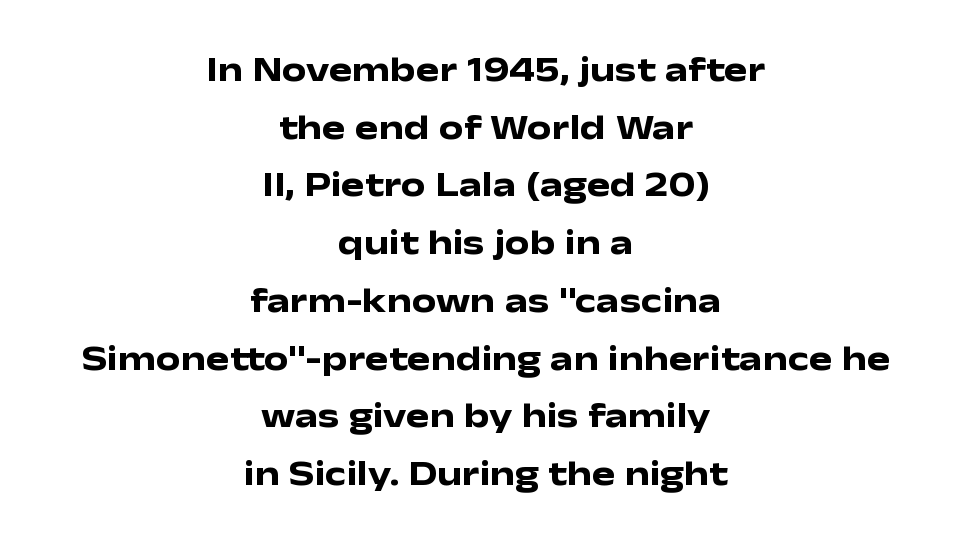
The image shows 35 px heavy, wide sans-serif type, upright; set centered, normal line spacing (1.65x), normal letter spacing, not underlined; low stroke contrast and a medium x-height.
